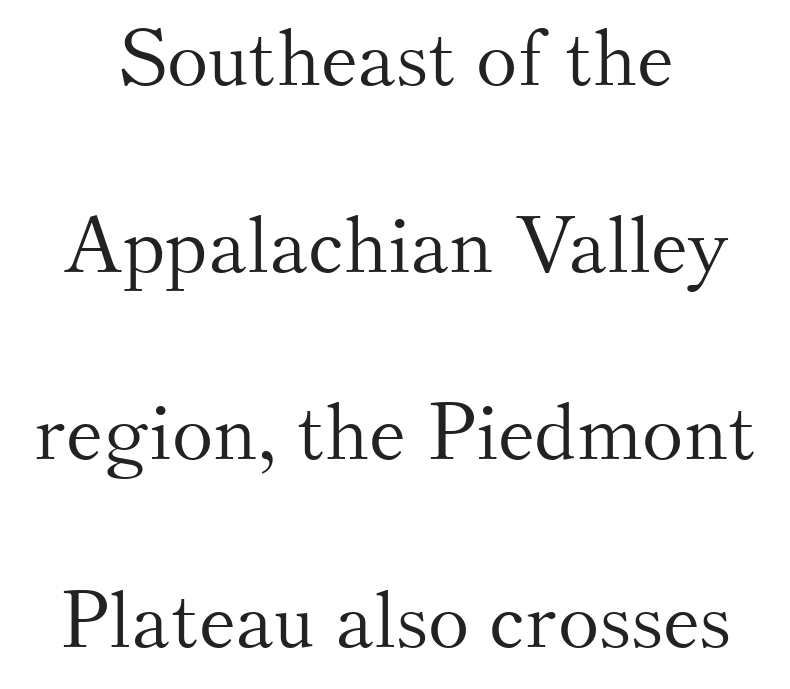
Q: Is the text bold? A: No.
Q: Is the text italic (slanted)? A: No, it is upright.
Q: Is the typeface a serif or a sans-serif typeface? A: Serif.
Q: Is the text underlined? A: No.
Q: How is the paragraph aligned? A: Centered.
Q: Is the spacing between letters normal or unusually wide? A: Normal.
Q: Is the spacing between lines tight, normal or loose? A: Loose.
Q: Width (condensed, normal, or wide)? A: Normal.
Q: Stroke contrast? A: Medium.
Q: x-height? A: Small.
Q: Monospaced? A: No.
